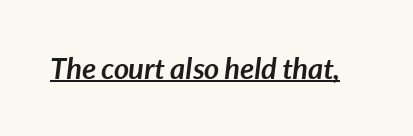
{"italic": "yes", "lean": "right", "slant_degrees": 7, "bold": "yes", "weight": "semibold", "width": "normal", "stroke_contrast": "low", "x_height": "medium", "monospaced": "no", "underline": "yes", "letter_spacing": "normal", "letter_spacing_em": 0.0, "glyph_px": 29}
